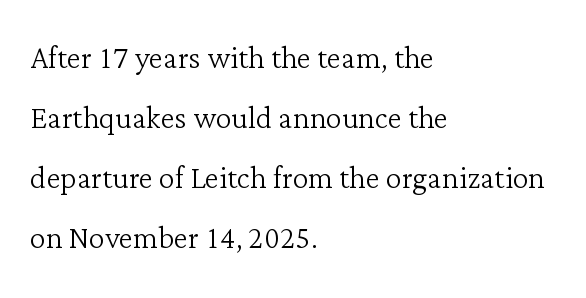
Does the type have serifs? Yes, each stem ends in a small foot. Compared with a centered layout, this one pins lines to the left instead. This sample keeps an unexceptional amount of space between lines. No word sits above an underline.
